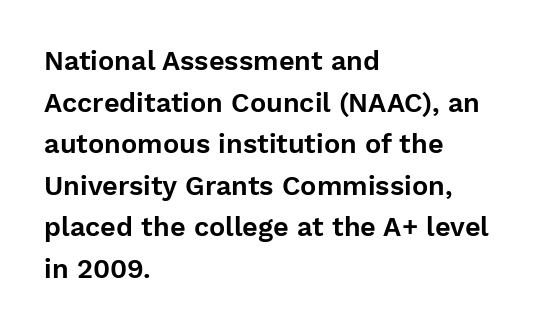
The image shows 27 px text type, upright; set left-aligned, normal line spacing (1.54x), normal letter spacing, not underlined.
